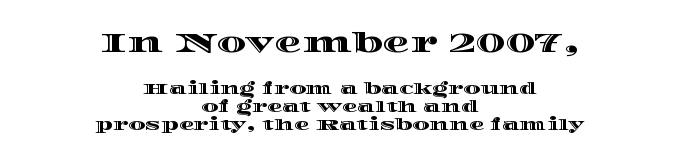
The image shows 27 px text type, upright; set centered, line spacing 1.2x, normal letter spacing, not underlined; the first (top) block is 1.8x larger.
